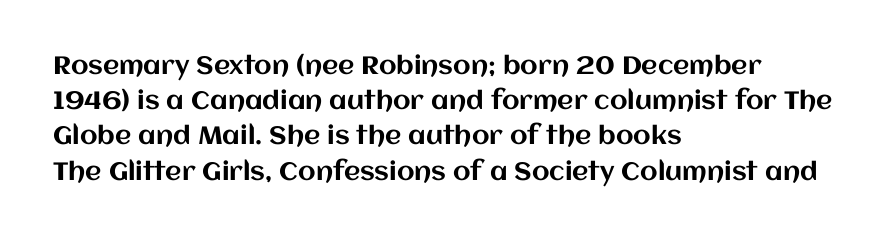
Posture: straight, roman, zero tilt. This rendering uses left alignment, leaving the right contour irregular. This sample keeps an unexceptional amount of space between lines. Bare-footed words on every line.
